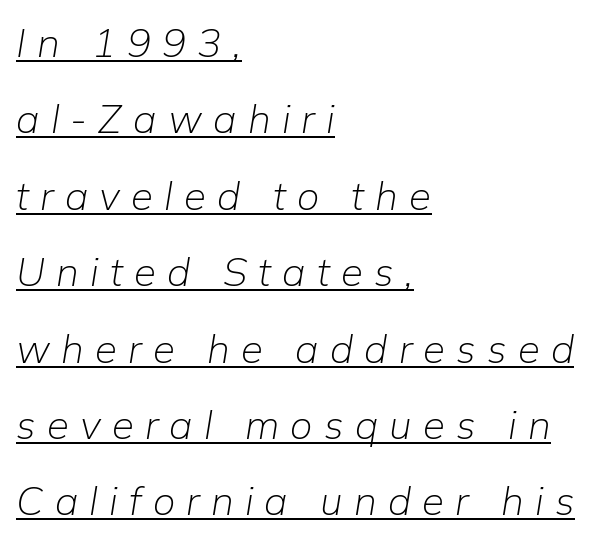
Q: Is the text bold? A: No.
Q: Is the text italic (slanted)? A: Yes, it leans right by about 9 degrees.
Q: Is the text underlined? A: Yes.
Q: How is the paragraph aligned? A: Left-aligned.
Q: Is the spacing between letters normal or unusually wide? A: Unusually wide.
Q: Is the spacing between lines tight, normal or loose? A: Loose.
Q: Width (condensed, normal, or wide)? A: Normal.
Q: Stroke contrast? A: Low.
Q: x-height? A: Medium.
Q: Monospaced? A: No.
